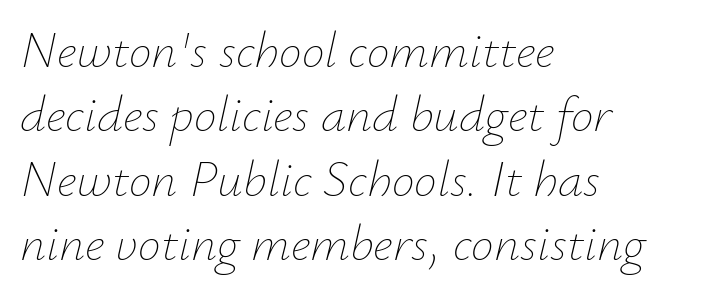
{"italic": "yes", "lean": "right", "slant_degrees": 12, "bold": "no", "weight": "thin", "width": "normal", "stroke_contrast": "low", "x_height": "small", "monospaced": "no", "underline": "no", "align": "left", "line_spacing": "normal", "line_spacing_ratio": 1.26, "letter_spacing": "normal", "letter_spacing_em": 0.0, "glyph_px": 51}
